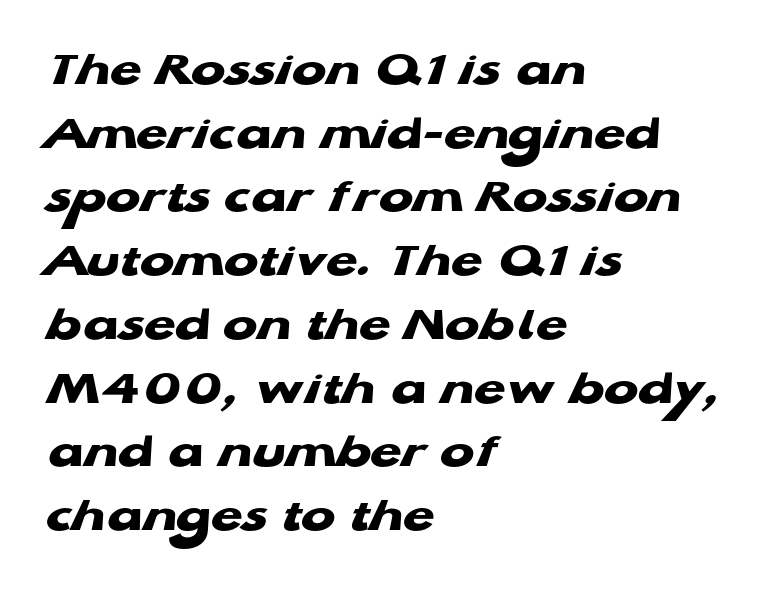
The baseline area is clear. How are the letters spaced? Ordinarily, with no added tracking. The face used here is a sans, in the tradition of grotesques and geometrics. Strong, thick strokes mark this as bold type. This rendering uses left alignment, leaving the right contour irregular. The letters advance in unequal steps, a hallmark of proportional type.
